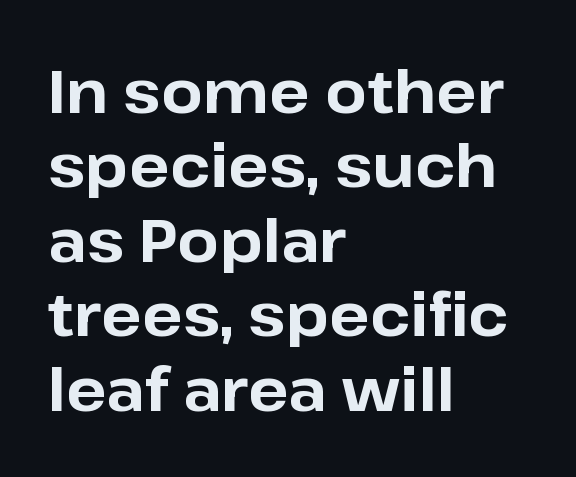
{"serif": "no", "italic": "no", "bold": "yes", "weight": "bold", "width": "normal", "stroke_contrast": "low", "x_height": "medium", "monospaced": "no", "underline": "no", "align": "left", "line_spacing_ratio": 1.24, "letter_spacing": "normal", "letter_spacing_em": 0.0, "glyph_px": 60}
